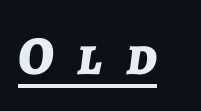
These lines are rendered in a variable-pitch font. Quick note: italic. Looks like someone drew a line under every word here. Stroke thickness is high; the sample reads as a true bold.
